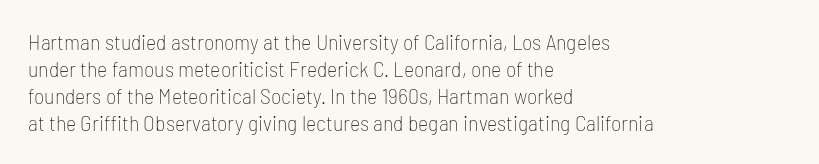
Q: Is the text bold? A: No.
Q: Is the text italic (slanted)? A: No, it is upright.
Q: Is the text underlined? A: No.
Q: How is the paragraph aligned? A: Left-aligned.
Q: Is the spacing between letters normal or unusually wide? A: Normal.
